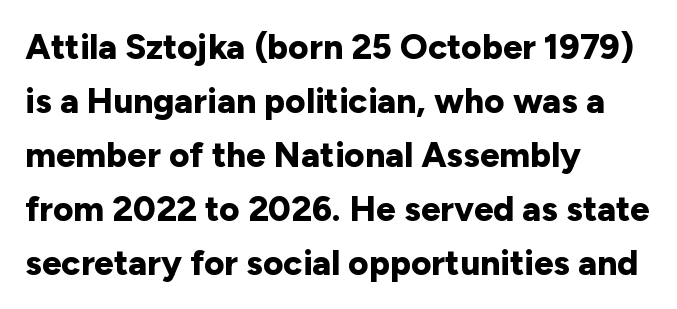
Q: Is the text bold? A: Yes.
Q: Is the text italic (slanted)? A: No, it is upright.
Q: Is the typeface a serif or a sans-serif typeface? A: Sans-serif.
Q: Is the text underlined? A: No.
Q: How is the paragraph aligned? A: Left-aligned.
Q: Is the spacing between letters normal or unusually wide? A: Normal.
Q: Is the spacing between lines tight, normal or loose? A: Normal.
Q: Width (condensed, normal, or wide)? A: Normal.
Q: Stroke contrast? A: Low.
Q: x-height? A: Medium.
Q: Monospaced? A: No.
